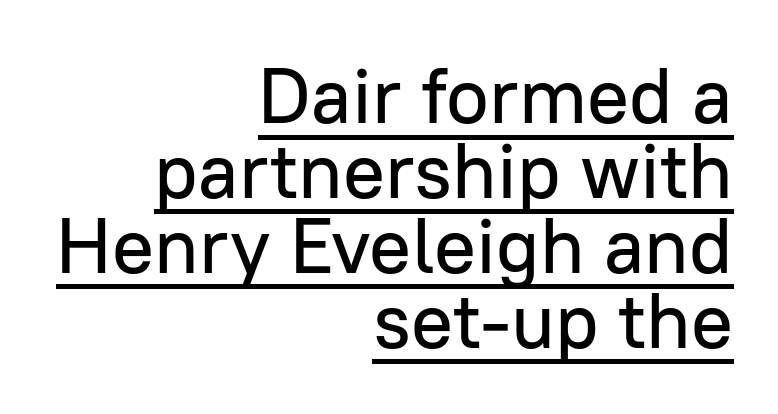
The image shows 78 px sans-serif type, upright; set right-aligned, tight line spacing (0.96x), normal letter spacing, underlined; low stroke contrast and a medium x-height.
